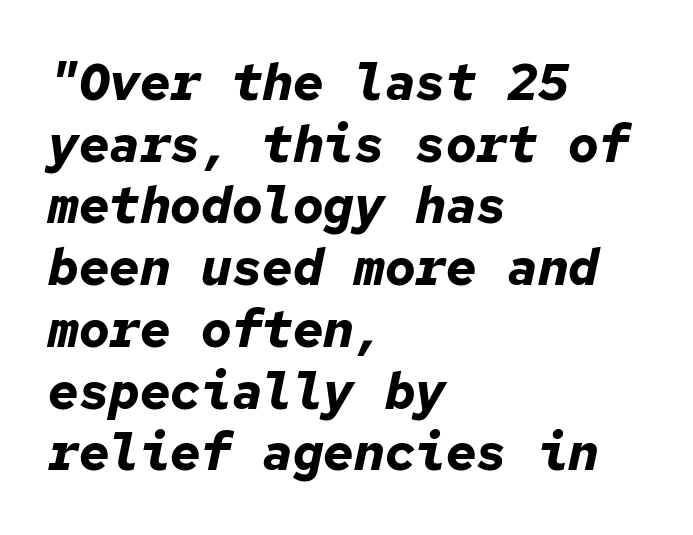
The face used here is monospaced, like something from a code editor. The typesetter chose a ragged-right arrangement here. The letterforms sit shoulder to shoulder at normal distance. Strong, thick strokes mark this as bold type.
